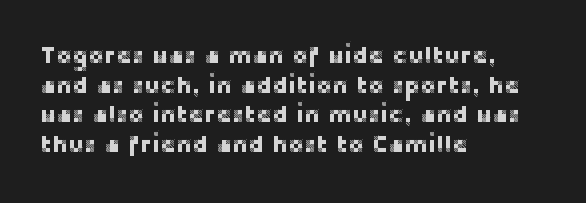
{"italic": "no", "underline": "no", "align": "left", "line_spacing_ratio": 1.23, "letter_spacing": "normal", "letter_spacing_em": 0.0, "glyph_px": 24}
